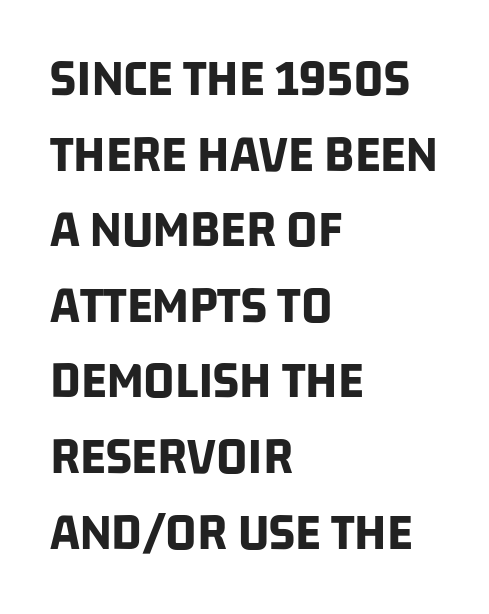
The image shows 54 px bold, condensed sans-serif type; set left-aligned, normal line spacing (1.4x), normal letter spacing, not underlined; low stroke contrast and a large x-height.
